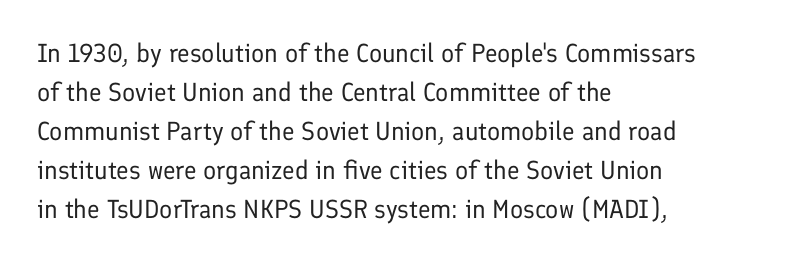
The image shows 26 px text type, upright; set left-aligned, normal line spacing (1.5x), normal letter spacing, not underlined.
